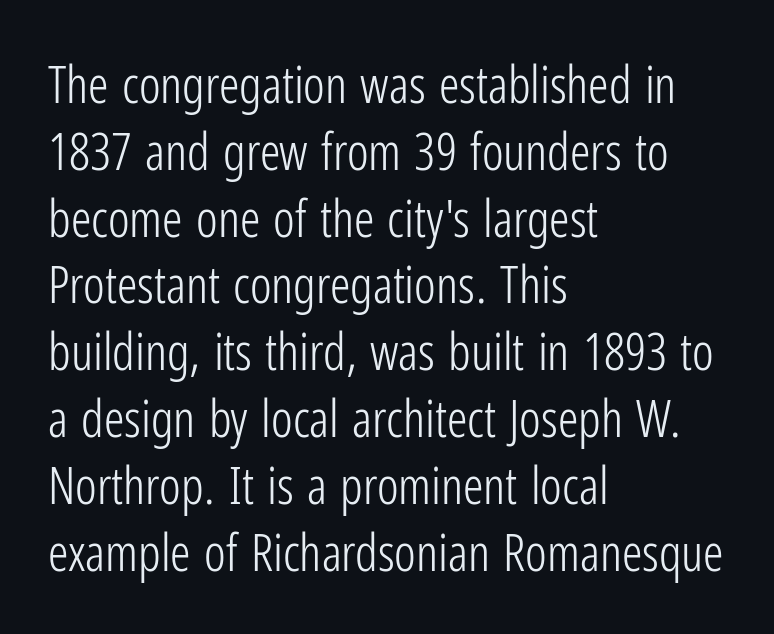
The image shows 51 px light, condensed sans-serif type, upright; set left-aligned, normal line spacing (1.31x), normal letter spacing, not underlined; low stroke contrast and a medium x-height.
